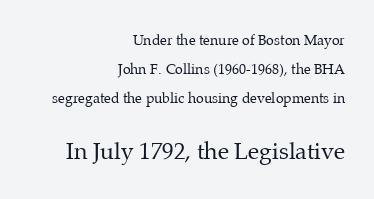
The image shows 23 px text type, upright; set right-aligned, loose line spacing (2.07x), normal letter spacing, not underlined; the second (bottom) block is 1.64x larger.
